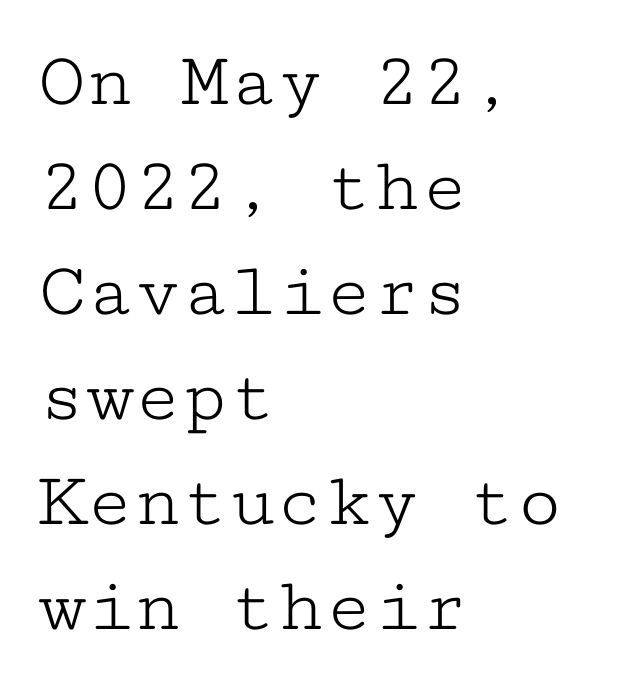
The image shows 79 px light, wide serif type, upright, monospaced; set left-aligned, normal line spacing (1.33x), normal letter spacing, not underlined; low stroke contrast and a medium x-height.
